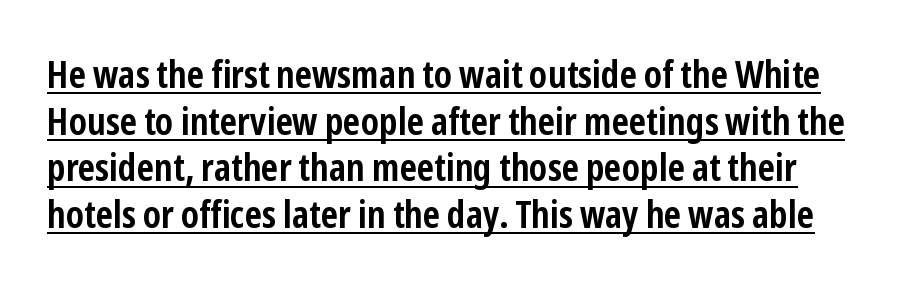
Q: Is the text bold? A: Yes.
Q: Is the text italic (slanted)? A: No, it is upright.
Q: Is the typeface a serif or a sans-serif typeface? A: Sans-serif.
Q: Is the text underlined? A: Yes.
Q: Is the spacing between letters normal or unusually wide? A: Normal.
Q: Width (condensed, normal, or wide)? A: Condensed.
Q: Stroke contrast? A: Low.
Q: x-height? A: Medium.
Q: Monospaced? A: No.
